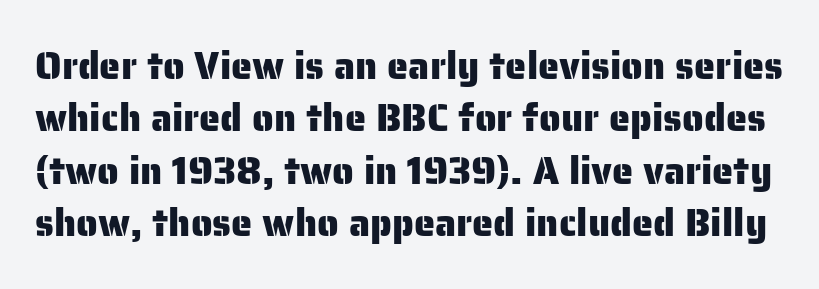
The image shows 38 px sans-serif type, upright; set normal line spacing (1.38x), normal letter spacing, not underlined; low stroke contrast and a medium x-height.
